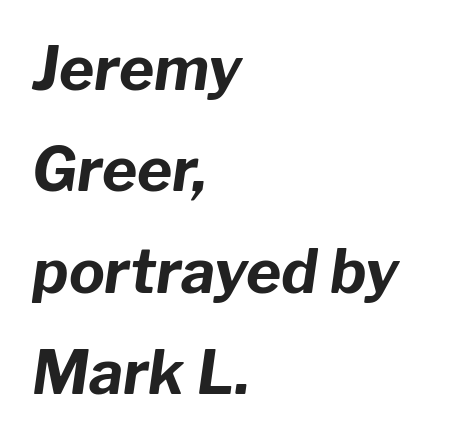
{"italic": "yes", "lean": "right", "slant_degrees": 8, "bold": "yes", "weight": "bold", "width": "normal", "stroke_contrast": "low", "x_height": "medium", "monospaced": "no", "underline": "no", "align": "left", "line_spacing": "normal", "line_spacing_ratio": 1.69, "letter_spacing": "normal", "letter_spacing_em": 0.0, "glyph_px": 60}
